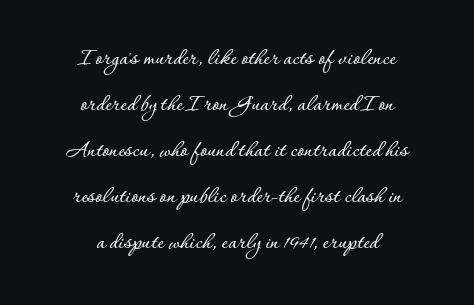
Q: Is the text italic (slanted)? A: Yes.
Q: Is the text underlined? A: No.
Q: How is the paragraph aligned? A: Centered.
Q: Is the spacing between letters normal or unusually wide? A: Normal.
Q: Is the spacing between lines tight, normal or loose? A: Loose.
